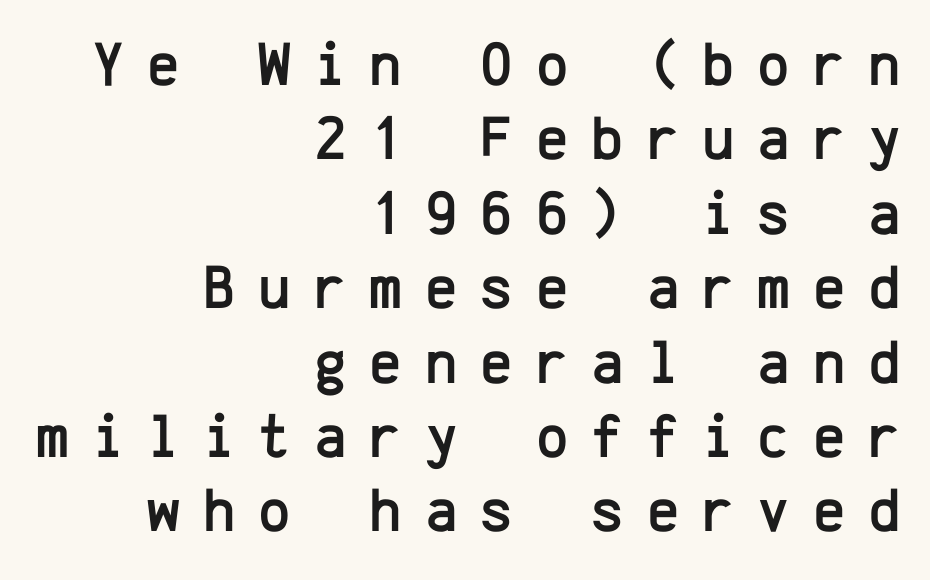
Q: Is the text italic (slanted)? A: No, it is upright.
Q: Is the typeface a serif or a sans-serif typeface? A: Sans-serif.
Q: Is the text underlined? A: No.
Q: How is the paragraph aligned? A: Right-aligned.
Q: Is the spacing between letters normal or unusually wide? A: Unusually wide.
Q: Width (condensed, normal, or wide)? A: Normal.
Q: Stroke contrast? A: Low.
Q: x-height? A: Medium.
Q: Monospaced? A: Yes.
